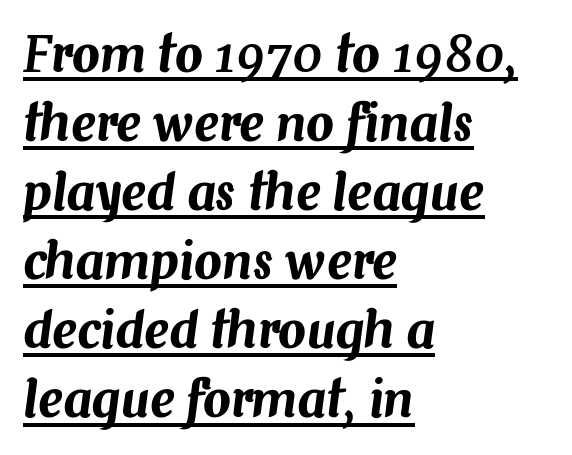
{"italic": "yes", "lean": "right", "slant_degrees": 7, "width": "normal", "stroke_contrast": "medium", "x_height": "medium", "monospaced": "no", "underline": "yes", "align": "left", "line_spacing": "normal", "line_spacing_ratio": 1.41, "letter_spacing": "normal", "letter_spacing_em": 0.0, "glyph_px": 49}
